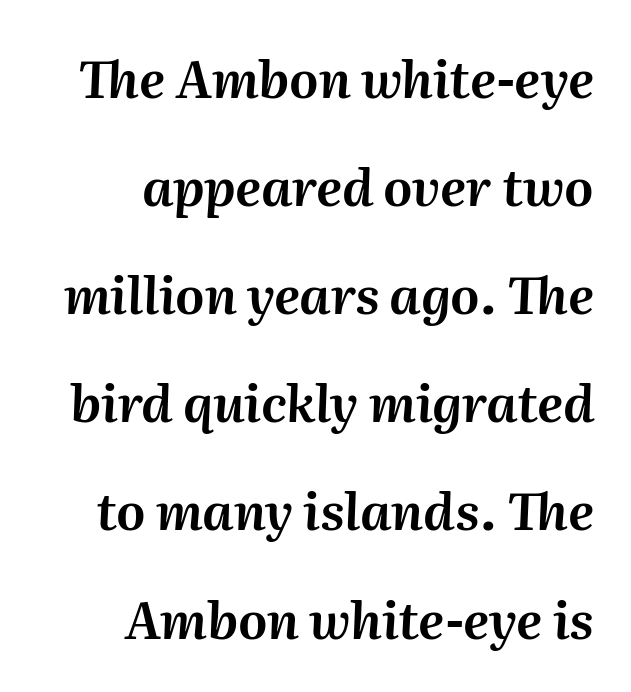
{"italic": "yes", "lean": "right", "slant_degrees": 2, "width": "normal", "stroke_contrast": "medium", "x_height": "medium", "monospaced": "no", "underline": "no", "align": "right", "line_spacing": "loose", "line_spacing_ratio": 2.12, "letter_spacing": "normal", "letter_spacing_em": 0.0, "glyph_px": 51}
